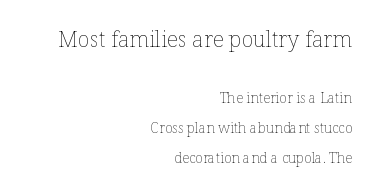
Q: Is the text bold? A: No.
Q: Is the text italic (slanted)? A: No, it is upright.
Q: Is the text underlined? A: No.
Q: How is the paragraph aligned? A: Right-aligned.
Q: Is the spacing between letters normal or unusually wide? A: Normal.
Q: Is the spacing between lines tight, normal or loose? A: Loose.
Q: Which block of text is set in a larger size, the first (top) or the second (bottom)? A: The first (top) one.
